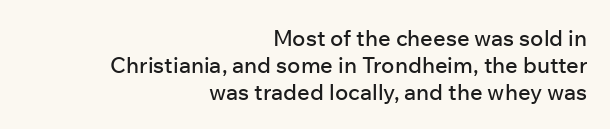
The image shows 22 px text type, upright; set right-aligned, line spacing 1.22x, normal letter spacing, not underlined.
